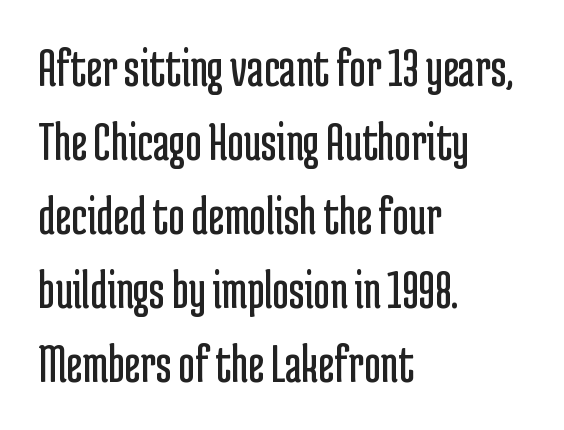
The axis of the letterforms is exactly vertical. Is this a fixed-width face? No — the glyphs have proportional, varying widths. Every row of glyphs begins at an identical x-position on the left. Ink coverage per letter is moderate at most. Is there much room between lines? A standard amount, neither cramped nor airy. Beneath every word, the page is bare.
